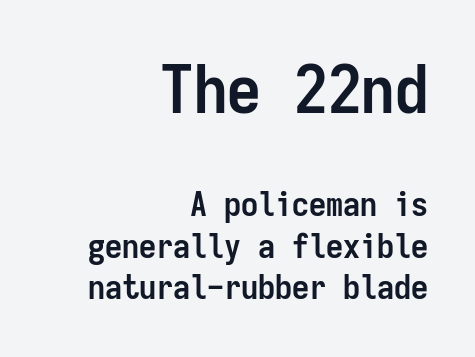
Q: Is the text bold? A: Yes.
Q: Is the text italic (slanted)? A: No, it is upright.
Q: Is the typeface a serif or a sans-serif typeface? A: Sans-serif.
Q: Is the text underlined? A: No.
Q: How is the paragraph aligned? A: Right-aligned.
Q: Is the spacing between letters normal or unusually wide? A: Normal.
Q: Which block of text is set in a larger size, the first (top) or the second (bottom)? A: The first (top) one.
Q: Width (condensed, normal, or wide)? A: Condensed.
Q: Stroke contrast? A: Low.
Q: x-height? A: Medium.
Q: Monospaced? A: Yes.
